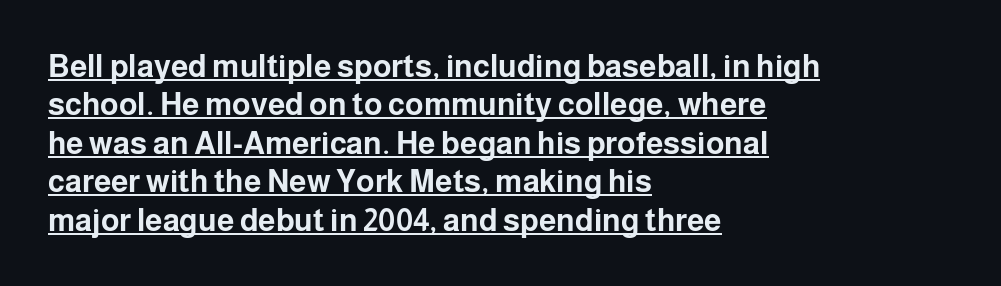
Q: Is the text bold? A: Yes.
Q: Is the text italic (slanted)? A: No, it is upright.
Q: Is the typeface a serif or a sans-serif typeface? A: Sans-serif.
Q: Is the text underlined? A: Yes.
Q: How is the paragraph aligned? A: Left-aligned.
Q: Is the spacing between letters normal or unusually wide? A: Normal.
Q: Width (condensed, normal, or wide)? A: Normal.
Q: Stroke contrast? A: Low.
Q: x-height? A: Medium.
Q: Monospaced? A: No.
